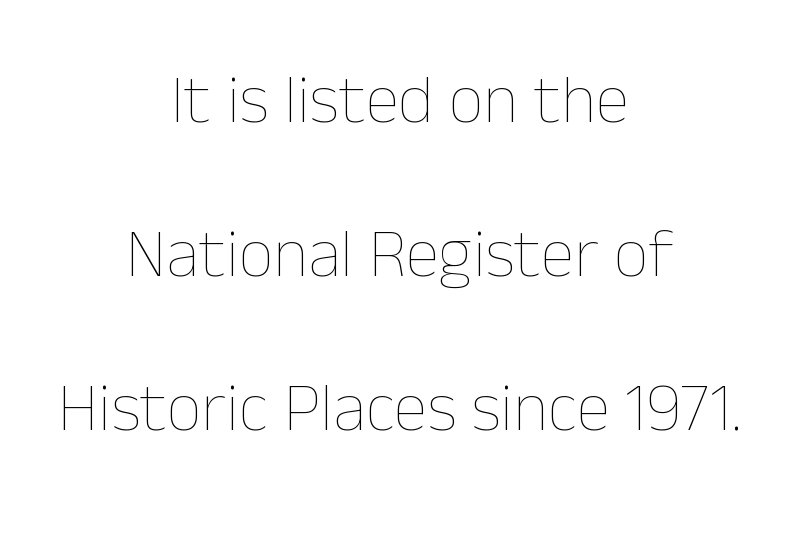
Q: Is the text bold? A: No.
Q: Is the text italic (slanted)? A: No, it is upright.
Q: Is the text underlined? A: No.
Q: How is the paragraph aligned? A: Centered.
Q: Is the spacing between letters normal or unusually wide? A: Normal.
Q: Is the spacing between lines tight, normal or loose? A: Loose.
Q: Width (condensed, normal, or wide)? A: Normal.
Q: Stroke contrast? A: Low.
Q: x-height? A: Medium.
Q: Monospaced? A: No.
